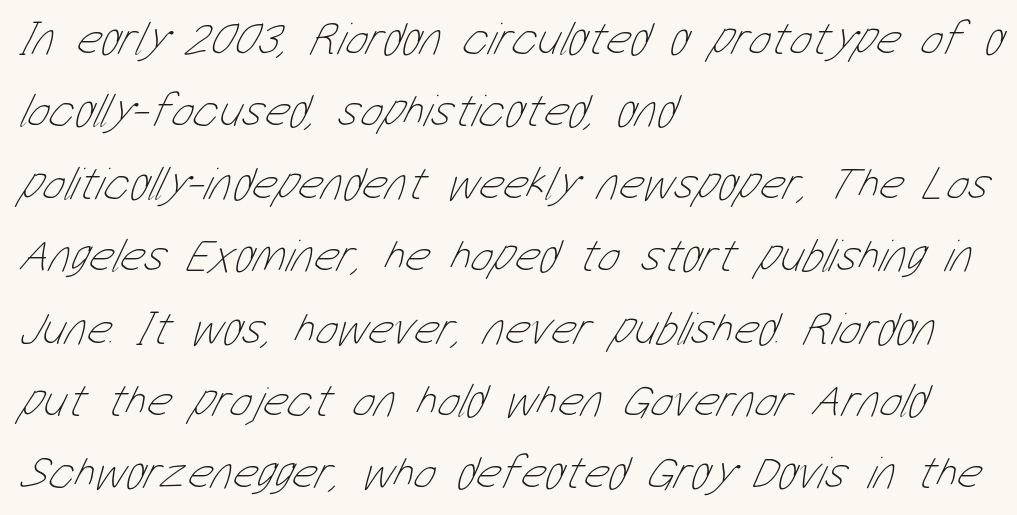
Q: Is the text bold? A: No.
Q: Is the text underlined? A: No.
Q: How is the paragraph aligned? A: Left-aligned.
Q: Is the spacing between letters normal or unusually wide? A: Normal.
Q: Is the spacing between lines tight, normal or loose? A: Normal.
Q: Width (condensed, normal, or wide)? A: Condensed.
Q: Stroke contrast? A: Low.
Q: x-height? A: Medium.
Q: Monospaced? A: No.
